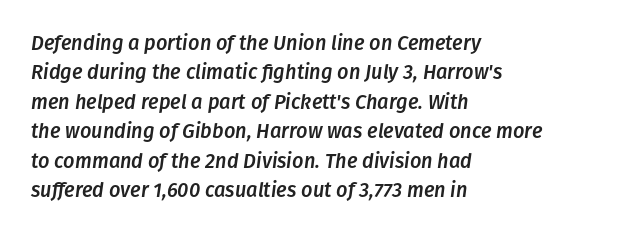
Q: Is the text italic (slanted)? A: Yes, it leans right by about 8 degrees.
Q: Is the text underlined? A: No.
Q: How is the paragraph aligned? A: Left-aligned.
Q: Is the spacing between letters normal or unusually wide? A: Normal.
Q: Is the spacing between lines tight, normal or loose? A: Normal.
